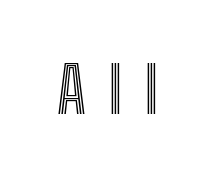
Q: Is the text italic (slanted)? A: No, it is upright.
Q: Is the text underlined? A: No.
Q: Is the spacing between letters normal or unusually wide? A: Unusually wide.
Q: Width (condensed, normal, or wide)? A: Condensed.
Q: x-height? A: Medium.
Q: Monospaced? A: No.
